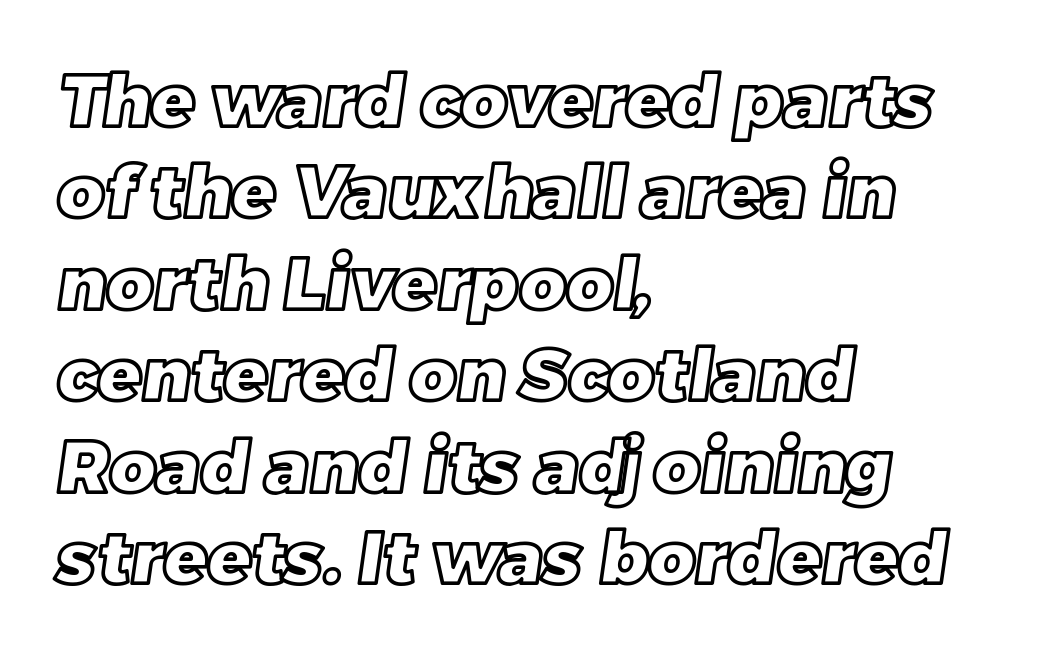
The image shows 72 px text type; set left-aligned, normal line spacing (1.27x), normal letter spacing, not underlined; a large x-height.
